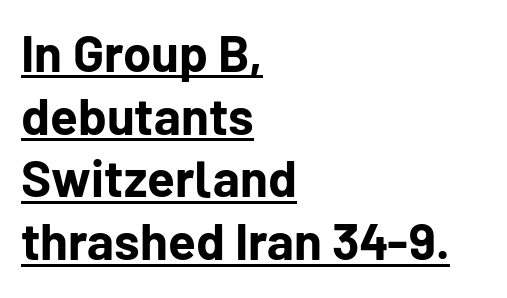
Q: Is the text bold? A: Yes.
Q: Is the text italic (slanted)? A: No, it is upright.
Q: Is the typeface a serif or a sans-serif typeface? A: Sans-serif.
Q: Is the text underlined? A: Yes.
Q: How is the paragraph aligned? A: Left-aligned.
Q: Is the spacing between letters normal or unusually wide? A: Normal.
Q: Width (condensed, normal, or wide)? A: Normal.
Q: Stroke contrast? A: Low.
Q: x-height? A: Medium.
Q: Monospaced? A: No.
